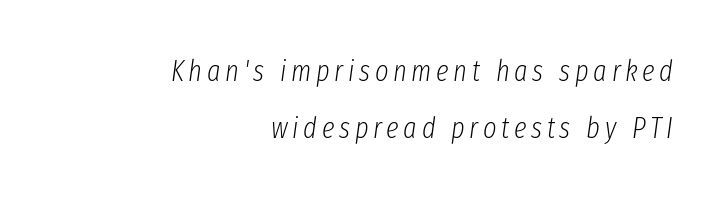
The image shows 29 px light, condensed type, italic (leaning right); set right-aligned, loose line spacing (1.97x), not underlined; low stroke contrast and a medium x-height.
